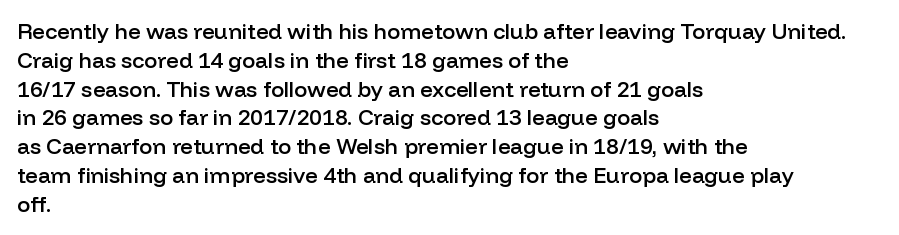
{"italic": "no", "bold": "semi", "underline": "no", "align": "left", "line_spacing": "normal", "line_spacing_ratio": 1.31, "letter_spacing": "normal", "letter_spacing_em": 0.0, "glyph_px": 22}
